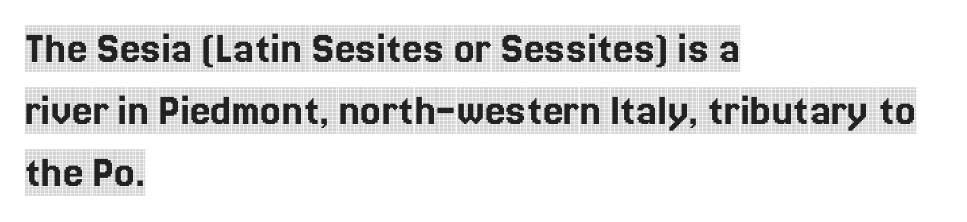
The passage shown is typed in a proportional face where columns would drift. Posture: straight, roman, zero tilt. Line starts are locked; line ends wander. Check the space under the baseline: it is left empty.
